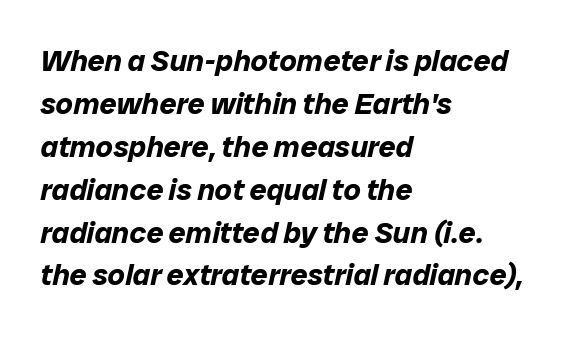
{"italic": "yes", "lean": "right", "slant_degrees": 12, "bold": "yes", "weight": "bold", "width": "normal", "stroke_contrast": "low", "x_height": "medium", "monospaced": "no", "underline": "no", "align": "left", "line_spacing": "normal", "line_spacing_ratio": 1.43, "letter_spacing": "normal", "letter_spacing_em": 0.0, "glyph_px": 30}
